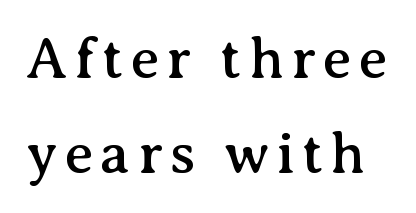
{"serif": "yes", "italic": "no", "width": "normal", "stroke_contrast": "medium", "x_height": "medium", "monospaced": "no", "underline": "no", "line_spacing": "normal", "line_spacing_ratio": 1.63, "glyph_px": 58}
